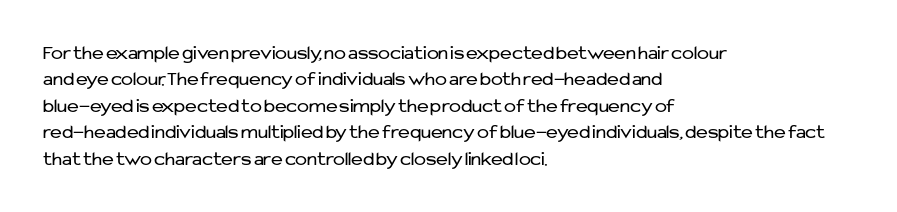
Characters remain perfectly vertical along every line. Rows of type keep a routine distance in the vertical direction. The face looks like a standard text weight, possibly lighter. Letter spacing: default. Each row of text sits above clean, open space.
